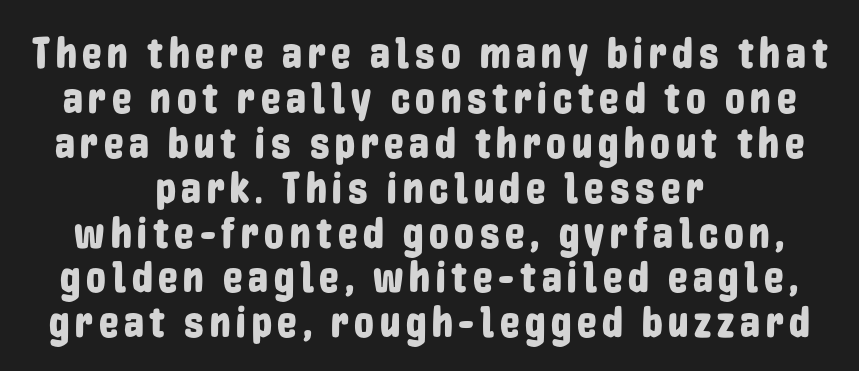
Think of a printed novel: that variable character pitch is what you see here. Look at the bottom of the vertical strokes: they stop flat, with no serifs. The paragraph has two soft edges and a firm central axis. The designer dialed line spacing down below the default.
